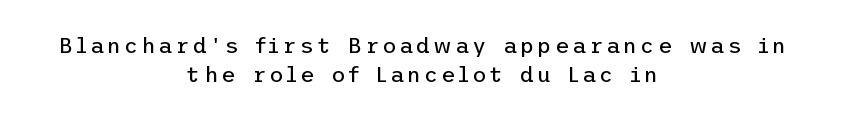
Q: Is the text bold? A: No.
Q: Is the text italic (slanted)? A: No, it is upright.
Q: Is the text underlined? A: No.
Q: How is the paragraph aligned? A: Centered.
Q: Is the spacing between lines tight, normal or loose? A: Normal.
